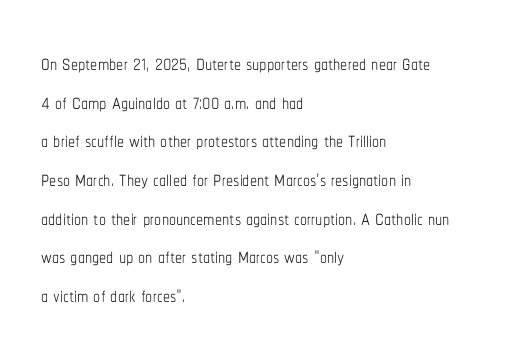
Q: Is the text bold? A: No.
Q: Is the text italic (slanted)? A: No, it is upright.
Q: Is the text underlined? A: No.
Q: How is the paragraph aligned? A: Left-aligned.
Q: Is the spacing between letters normal or unusually wide? A: Normal.
Q: Is the spacing between lines tight, normal or loose? A: Normal.
Q: Width (condensed, normal, or wide)? A: Condensed.
Q: Stroke contrast? A: Low.
Q: x-height? A: Medium.
Q: Monospaced? A: No.
